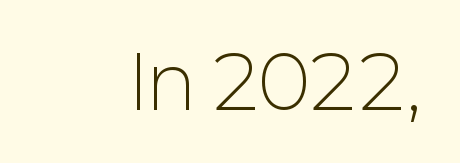
Q: Is the text bold? A: No.
Q: Is the text italic (slanted)? A: No, it is upright.
Q: Is the typeface a serif or a sans-serif typeface? A: Sans-serif.
Q: Is the text underlined? A: No.
Q: Is the spacing between letters normal or unusually wide? A: Normal.
Q: Width (condensed, normal, or wide)? A: Normal.
Q: Stroke contrast? A: Low.
Q: x-height? A: Medium.
Q: Monospaced? A: No.
